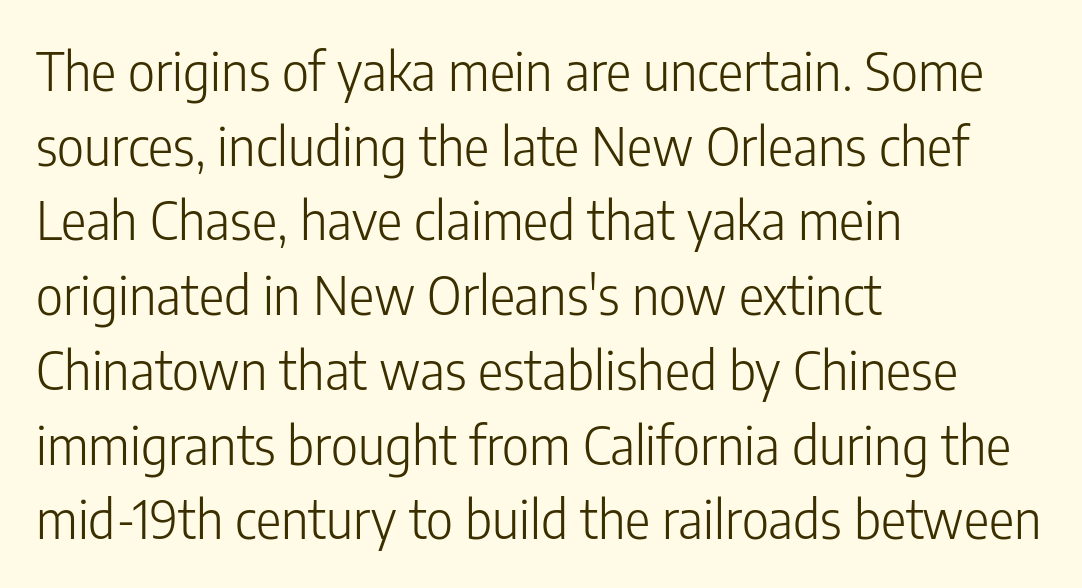
{"serif": "no", "italic": "no", "bold": "no", "weight": "light", "width": "condensed", "stroke_contrast": "low", "x_height": "medium", "monospaced": "no", "underline": "no", "align": "left", "line_spacing": "normal", "line_spacing_ratio": 1.41, "letter_spacing": "normal", "letter_spacing_em": 0.0, "glyph_px": 53}
